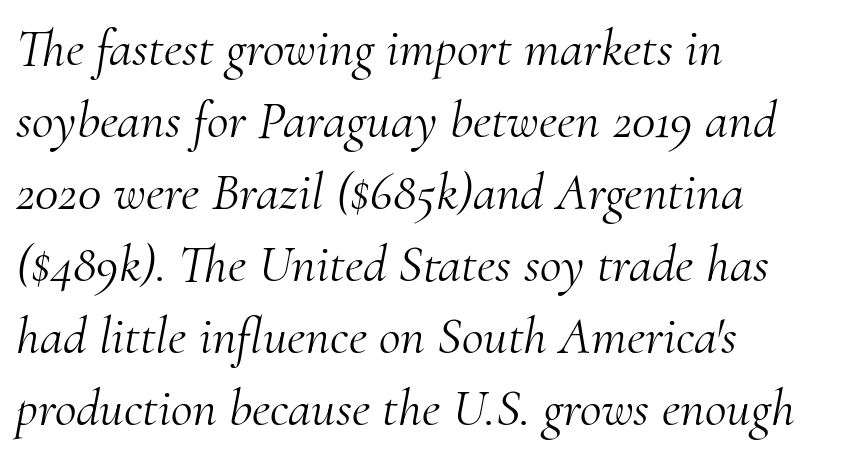
Q: Is the text bold? A: No.
Q: Is the text italic (slanted)? A: Yes, it leans right by about 10 degrees.
Q: Is the typeface a serif or a sans-serif typeface? A: Serif.
Q: Is the text underlined? A: No.
Q: How is the paragraph aligned? A: Left-aligned.
Q: Is the spacing between letters normal or unusually wide? A: Normal.
Q: Is the spacing between lines tight, normal or loose? A: Normal.
Q: Width (condensed, normal, or wide)? A: Normal.
Q: Stroke contrast? A: Medium.
Q: x-height? A: Small.
Q: Monospaced? A: No.
